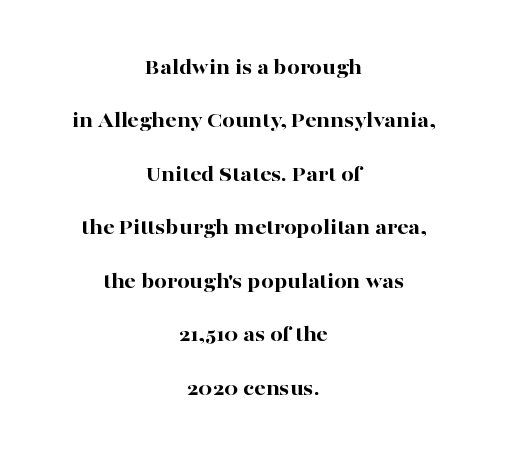
{"italic": "no", "bold": "yes", "underline": "no", "align": "center", "line_spacing": "loose", "line_spacing_ratio": 2.43, "letter_spacing": "normal", "letter_spacing_em": 0.0, "glyph_px": 22}
